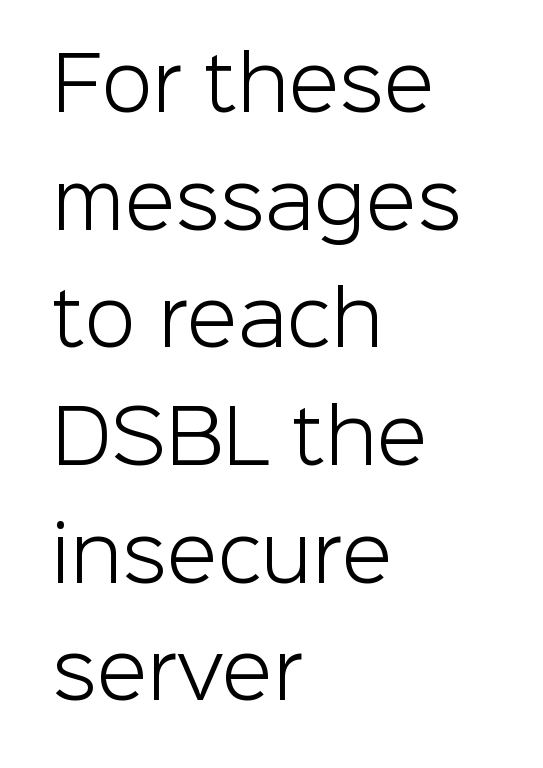
The image shows 74 px light sans-serif type, upright; set left-aligned, normal line spacing (1.59x), normal letter spacing, not underlined; low stroke contrast and a medium x-height.
